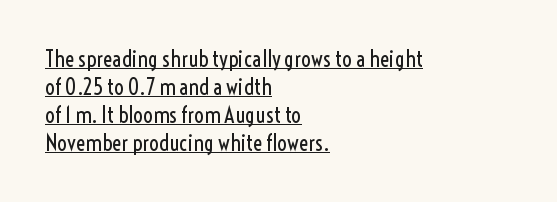
Q: Is the text bold? A: No.
Q: Is the text italic (slanted)? A: No, it is upright.
Q: Is the text underlined? A: Yes.
Q: How is the paragraph aligned? A: Left-aligned.
Q: Is the spacing between letters normal or unusually wide? A: Normal.
Q: Is the spacing between lines tight, normal or loose? A: Normal.
